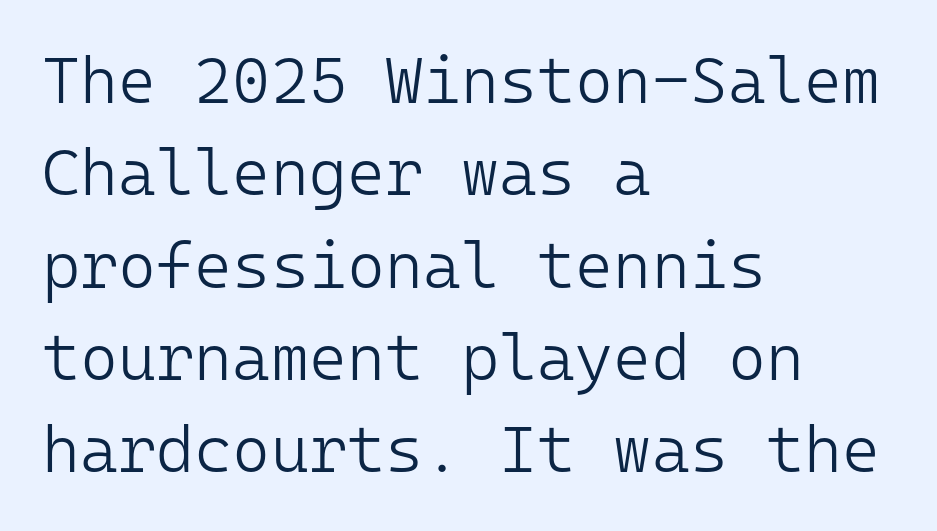
{"serif": "no", "italic": "no", "bold": "no", "weight": "light", "width": "normal", "stroke_contrast": "low", "x_height": "medium", "monospaced": "yes", "underline": "no", "align": "left", "line_spacing": "normal", "line_spacing_ratio": 1.42, "letter_spacing": "normal", "letter_spacing_em": 0.0, "glyph_px": 65}
